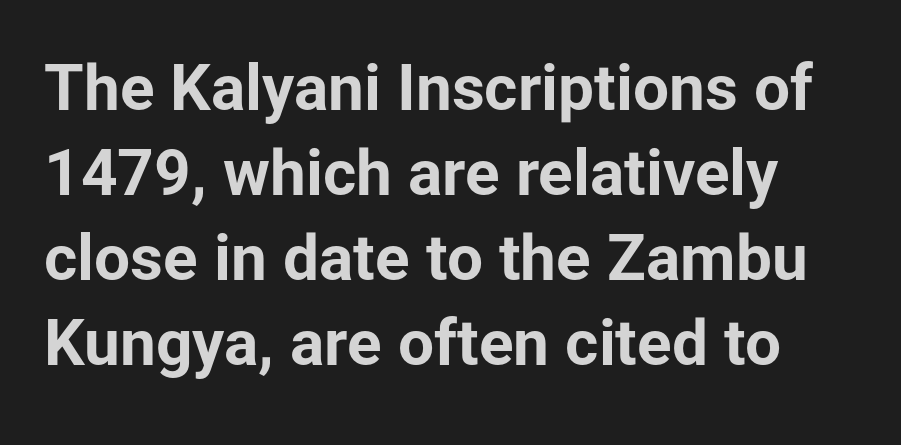
The image shows 64 px bold sans-serif type, upright; set normal line spacing (1.33x), normal letter spacing, not underlined; low stroke contrast and a medium x-height.
